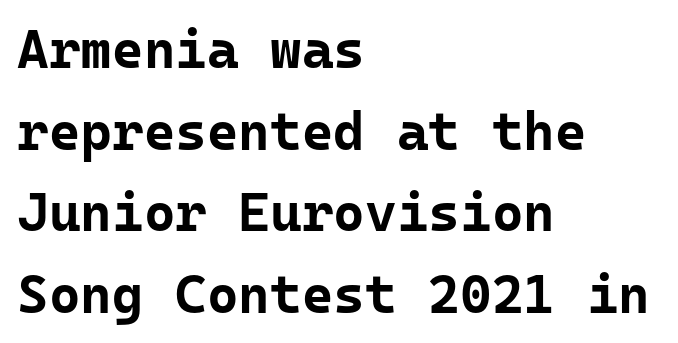
The image shows 54 px bold sans-serif type, upright, monospaced; set left-aligned, normal line spacing (1.51x), normal letter spacing, not underlined; low stroke contrast and a medium x-height.
